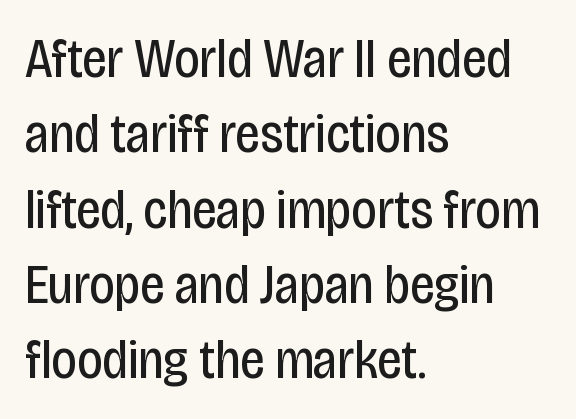
{"serif": "no", "italic": "no", "bold": "no", "weight": "regular", "width": "condensed", "stroke_contrast": "low", "x_height": "large", "monospaced": "no", "underline": "no", "align": "left", "line_spacing": "normal", "line_spacing_ratio": 1.37, "letter_spacing": "normal", "letter_spacing_em": 0.0, "glyph_px": 55}
